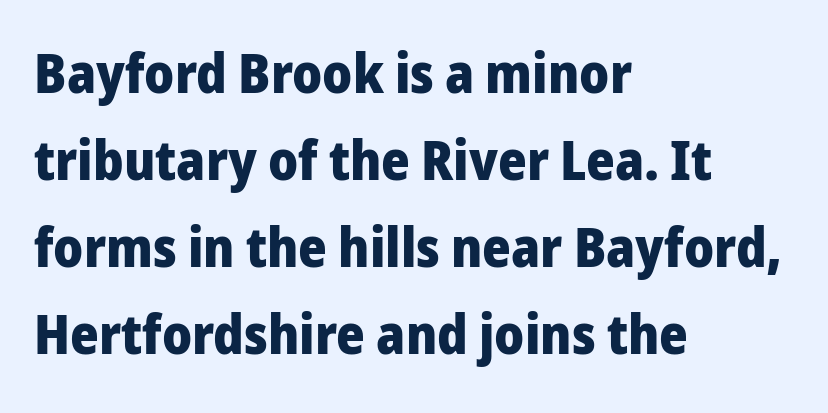
Q: Is the text bold? A: Yes.
Q: Is the text italic (slanted)? A: No, it is upright.
Q: Is the typeface a serif or a sans-serif typeface? A: Sans-serif.
Q: Is the text underlined? A: No.
Q: How is the paragraph aligned? A: Left-aligned.
Q: Is the spacing between letters normal or unusually wide? A: Normal.
Q: Is the spacing between lines tight, normal or loose? A: Normal.
Q: Width (condensed, normal, or wide)? A: Normal.
Q: Stroke contrast? A: Low.
Q: x-height? A: Medium.
Q: Monospaced? A: No.
